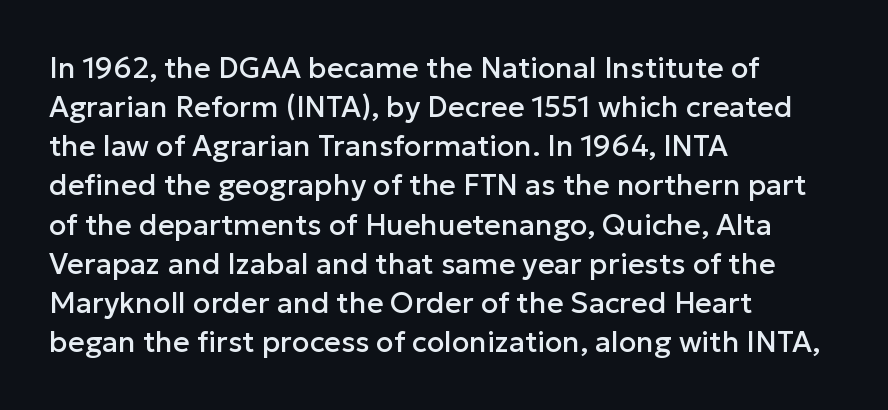
Nobody touched the tracking dial on this one. Words float on clear page, feet unadorned. The letters stand straight up with perfectly vertical stems. The face used here is proportionally spaced, like ordinary book or web type.
